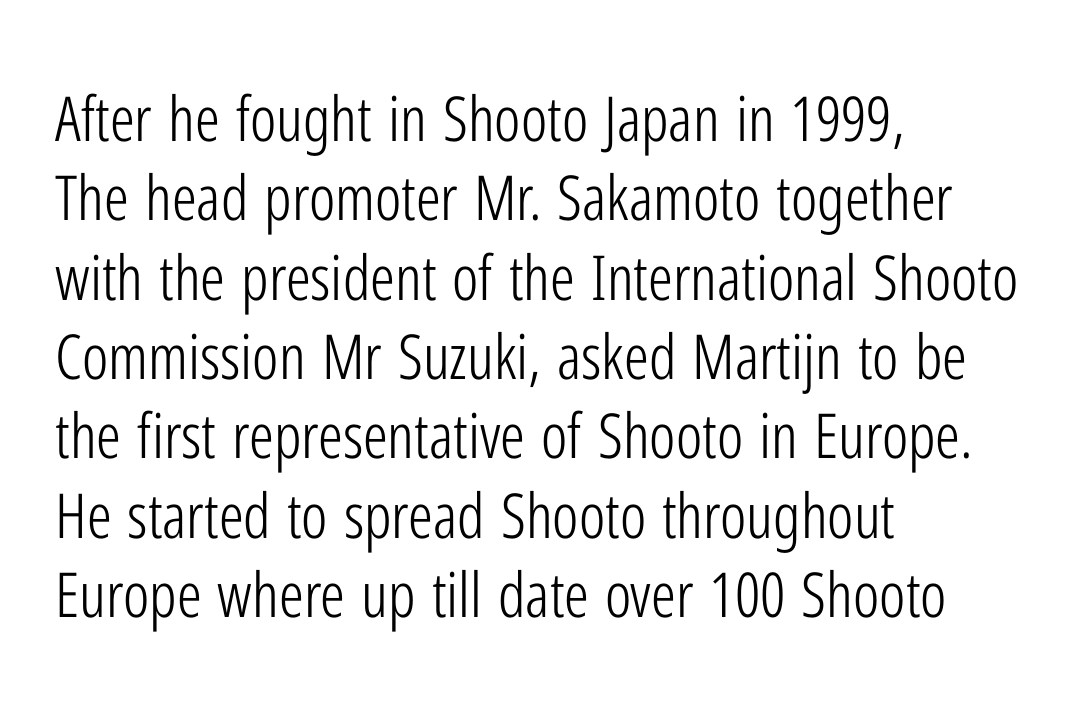
Q: Is the text bold? A: No.
Q: Is the text italic (slanted)? A: No, it is upright.
Q: Is the typeface a serif or a sans-serif typeface? A: Sans-serif.
Q: Is the text underlined? A: No.
Q: How is the paragraph aligned? A: Left-aligned.
Q: Is the spacing between letters normal or unusually wide? A: Normal.
Q: Is the spacing between lines tight, normal or loose? A: Normal.
Q: Width (condensed, normal, or wide)? A: Condensed.
Q: Stroke contrast? A: Low.
Q: x-height? A: Medium.
Q: Monospaced? A: No.
